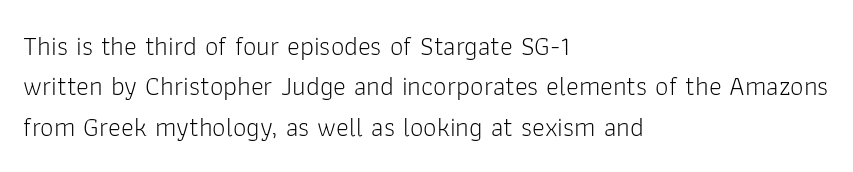
The passage shown stacks its lines at a standard gap. Students, note that the glyphs here touch the page at normal intervals. This reads as an unemphasized weight, regular at the heaviest. Typeset ragged right — the left edge is the straight one. No italicization has been applied; the sample stays upright.
